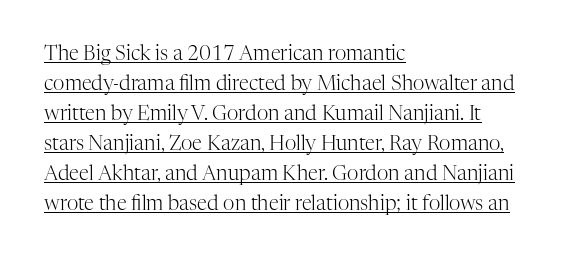
{"italic": "no", "bold": "no", "underline": "yes", "align": "left", "line_spacing": "normal", "line_spacing_ratio": 1.5, "letter_spacing": "normal", "letter_spacing_em": 0.0, "glyph_px": 20}
